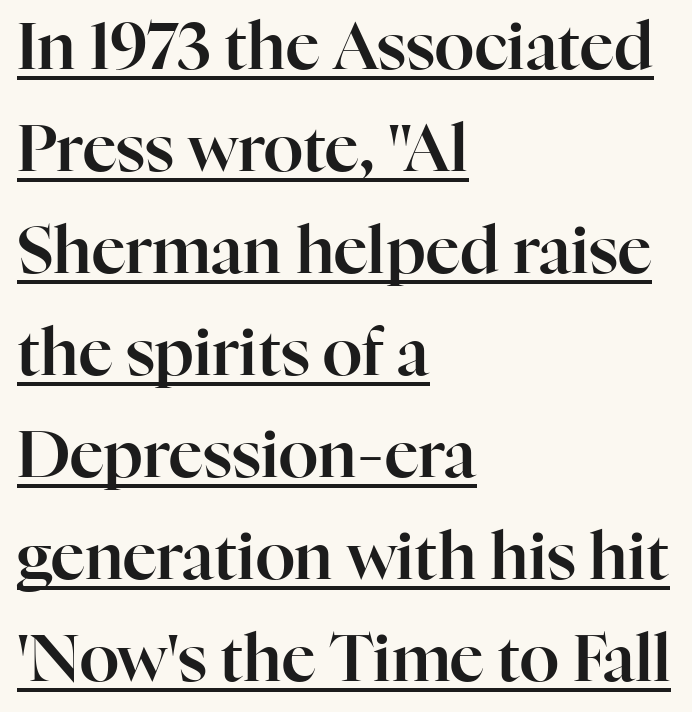
Q: Is the text italic (slanted)? A: No, it is upright.
Q: Is the typeface a serif or a sans-serif typeface? A: Serif.
Q: Is the text underlined? A: Yes.
Q: How is the paragraph aligned? A: Left-aligned.
Q: Is the spacing between letters normal or unusually wide? A: Normal.
Q: Is the spacing between lines tight, normal or loose? A: Normal.
Q: Width (condensed, normal, or wide)? A: Normal.
Q: Stroke contrast? A: High.
Q: x-height? A: Medium.
Q: Monospaced? A: No.
